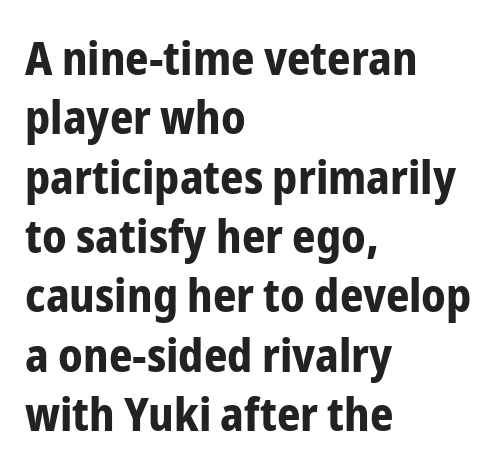
This is heavy type, rendered in bold. Regarding serifs, this sample does without them. Notice how descenders clear the ascenders below comfortably — that's standard leading. Does the lettering tilt? It doesn't — this is upright. The space directly below the letters is spotless. Spacing verdict: proportional, widths tailored to each character.
